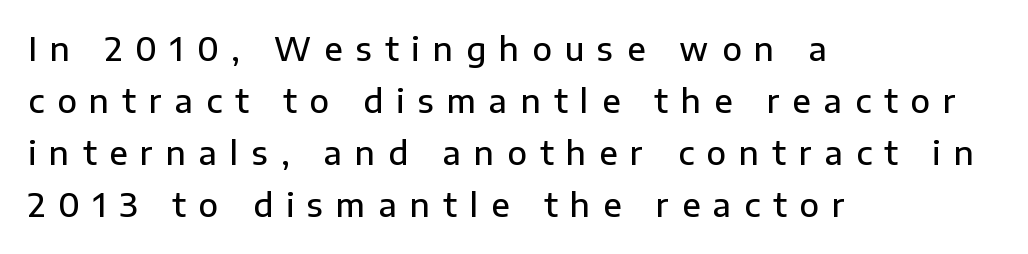
The image shows 32 px semibold sans-serif type, upright; set left-aligned, normal line spacing (1.63x), unusually wide letter spacing (+0.41 em), not underlined; low stroke contrast and a medium x-height.
